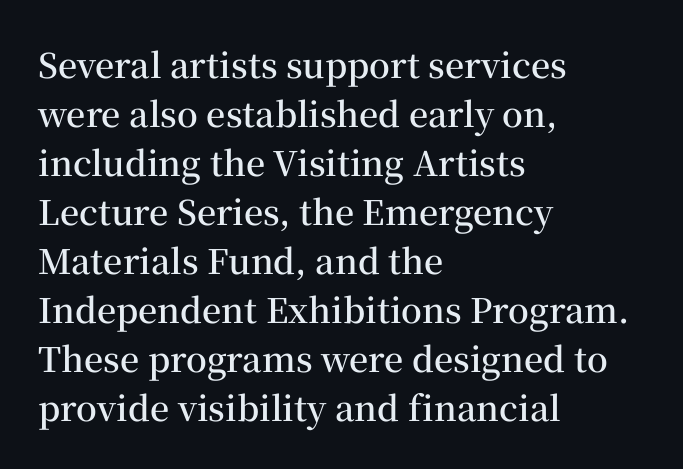
The image shows 34 px semibold serif type, upright; set left-aligned, normal line spacing (1.44x), normal letter spacing, not underlined; medium stroke contrast and a medium x-height.
